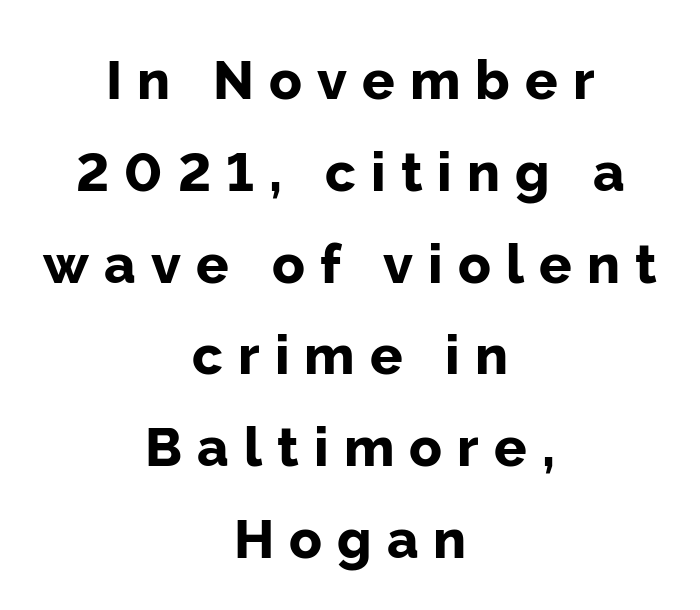
The image shows 54 px bold sans-serif type, upright; set centered, normal line spacing (1.7x), unusually wide letter spacing (+0.28 em), not underlined; low stroke contrast and a medium x-height.
